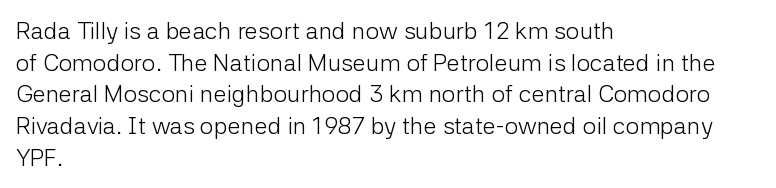
Q: Is the text bold? A: No.
Q: Is the text italic (slanted)? A: No, it is upright.
Q: Is the text underlined? A: No.
Q: How is the paragraph aligned? A: Left-aligned.
Q: Is the spacing between letters normal or unusually wide? A: Normal.
Q: Is the spacing between lines tight, normal or loose? A: Normal.
